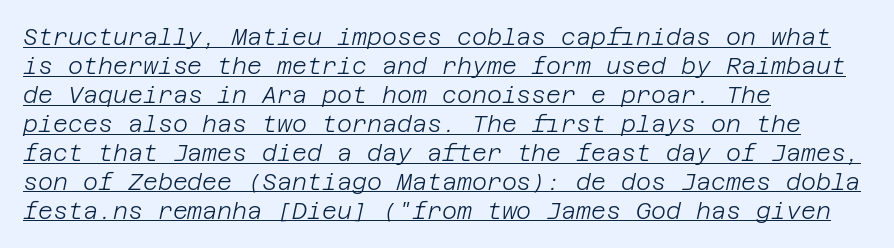
The image shows 23 px text type, italic (leaning right); set left-aligned, normal line spacing (1.26x), normal letter spacing, underlined.
